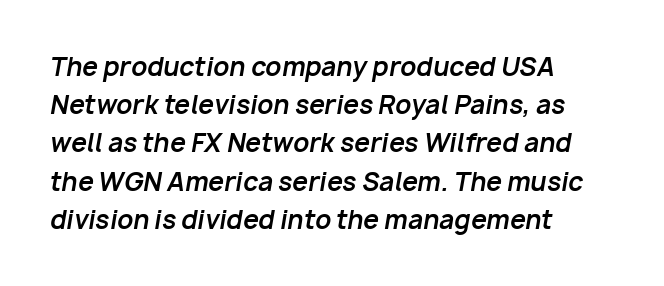
The image shows 25 px bold type, italic (leaning right); set left-aligned, normal line spacing (1.53x), normal letter spacing, not underlined.
